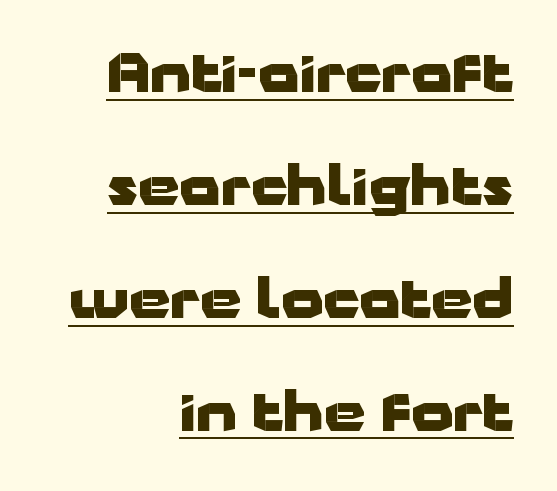
Q: Is the text bold? A: Yes.
Q: Is the text italic (slanted)? A: No, it is upright.
Q: Is the typeface a serif or a sans-serif typeface? A: Sans-serif.
Q: Is the text underlined? A: Yes.
Q: How is the paragraph aligned? A: Right-aligned.
Q: Is the spacing between letters normal or unusually wide? A: Normal.
Q: Is the spacing between lines tight, normal or loose? A: Loose.
Q: Width (condensed, normal, or wide)? A: Wide.
Q: Stroke contrast? A: Low.
Q: x-height? A: Medium.
Q: Monospaced? A: No.
